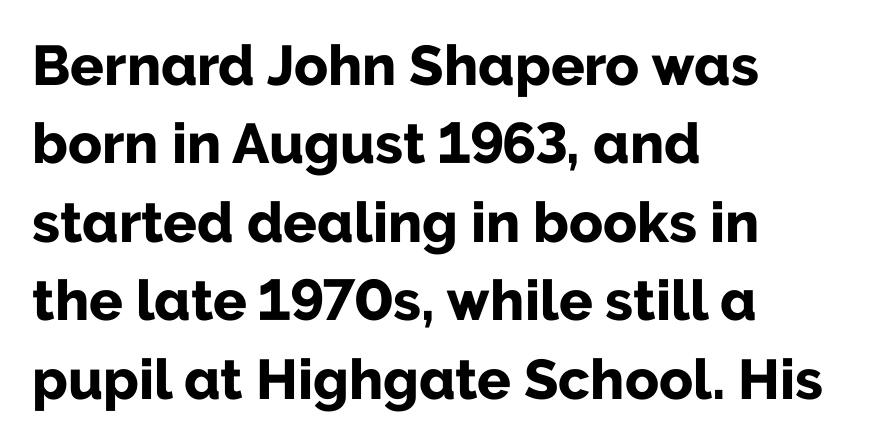
The image shows 56 px bold sans-serif type, upright; set left-aligned, normal line spacing (1.4x), normal letter spacing, not underlined; low stroke contrast and a medium x-height.
